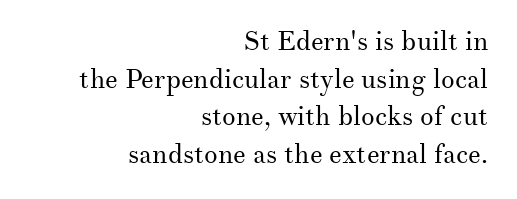
{"italic": "no", "bold": "no", "underline": "no", "align": "right", "line_spacing": "normal", "line_spacing_ratio": 1.39, "letter_spacing": "normal", "letter_spacing_em": 0.0, "glyph_px": 27}
